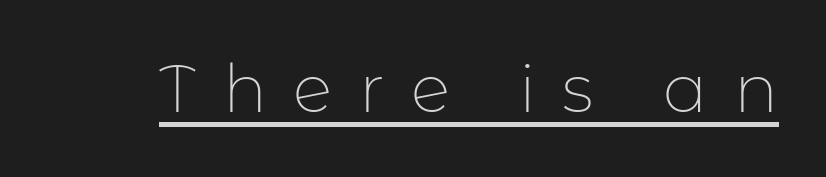
Glance below the letters and you will spot a drawn line. Posture: upright roman. Think of a printed novel: that variable character pitch is what you see here. Display-style spreading of the glyphs; the letterfit is very open. No feet cap the strokes, marking this as sans-serif type. Weight: in the light-to-regular range.
